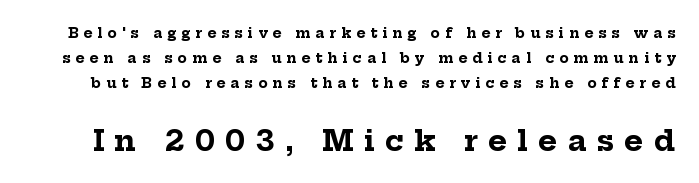
The image shows 29 px bold serif type, upright; set line spacing 1.78x, unusually wide letter spacing (+0.35 em), not underlined; the second (bottom) block is 2.07x larger; low stroke contrast and a medium x-height.
